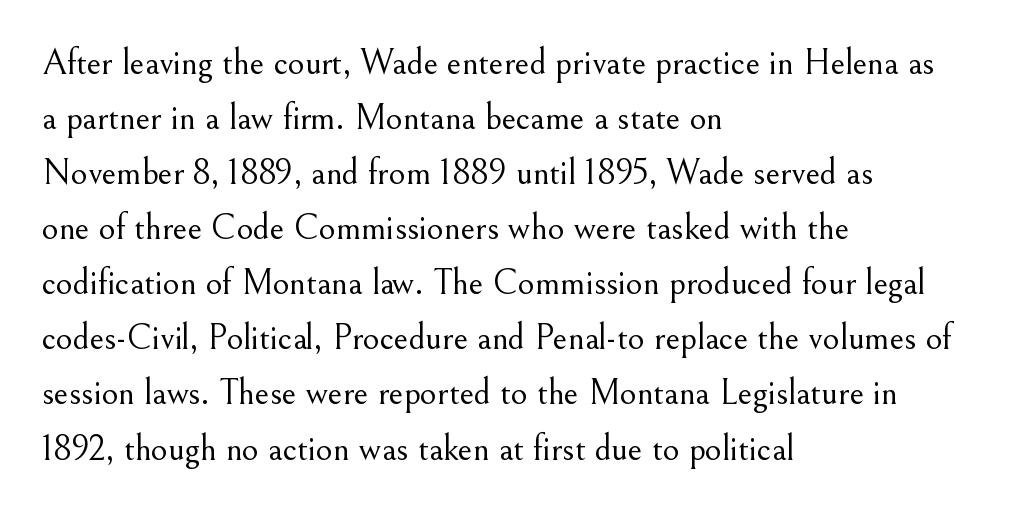
Q: Is the text bold? A: No.
Q: Is the text italic (slanted)? A: No, it is upright.
Q: Is the typeface a serif or a sans-serif typeface? A: Serif.
Q: Is the text underlined? A: No.
Q: How is the paragraph aligned? A: Left-aligned.
Q: Is the spacing between letters normal or unusually wide? A: Normal.
Q: Is the spacing between lines tight, normal or loose? A: Normal.
Q: Width (condensed, normal, or wide)? A: Normal.
Q: Stroke contrast? A: Medium.
Q: x-height? A: Small.
Q: Monospaced? A: No.
